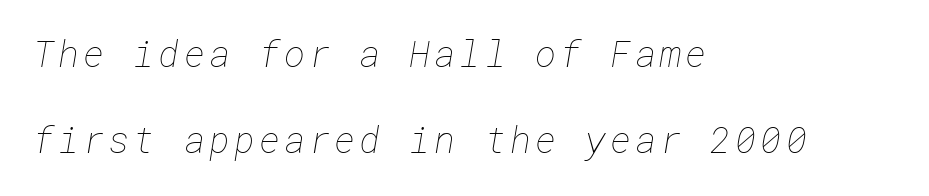
Letters have the restrained weight of plain body copy at most. Vertically, the passage feels expansive, rows floating well apart. If you drew a ruler down the left edge, every line would touch it. Decoration check: the copy has no underline.
